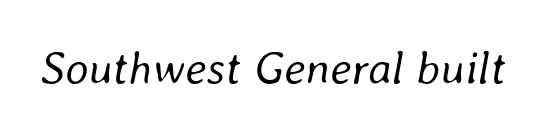
Bold? No — there's no thickening of the strokes. The tracking reads as untouched default to a designer's eye. Glance below the letters and you will spot only blank space. Yep, that's italic — everything's leaning. The letters advance in unequal steps, a hallmark of proportional type.
